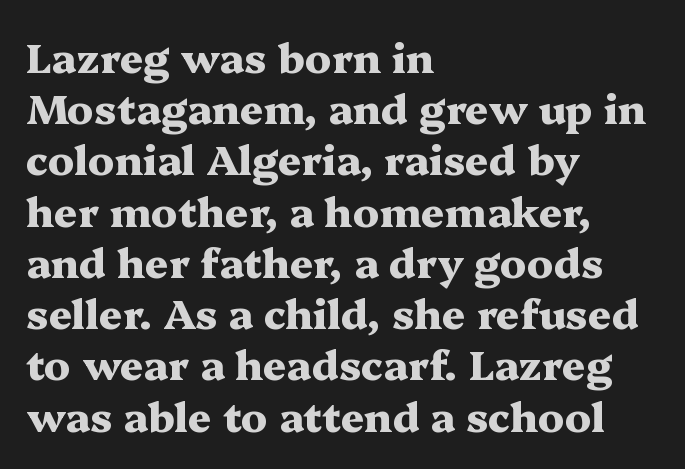
Varying glyph widths throughout — classic text-font behaviour. Stroke terminals: seriffed. Regarding leading, the lines here are spaced in the standard way. The characters look thick and weighty, a clear bold.
